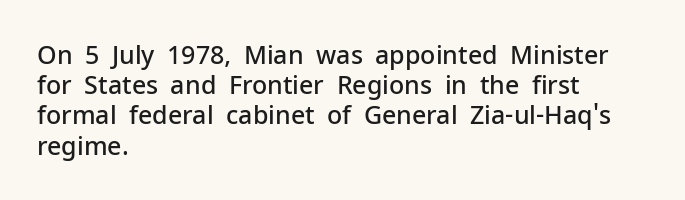
{"italic": "no", "bold": "semi", "underline": "no", "align": "left", "line_spacing_ratio": 1.21, "letter_spacing": "normal", "letter_spacing_em": 0.0, "glyph_px": 25}
